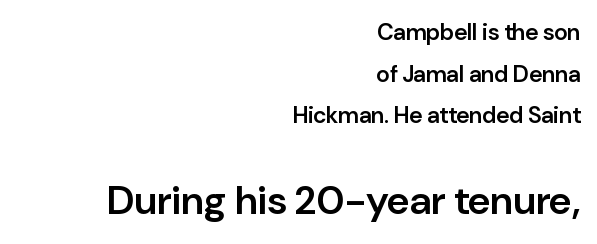
The image shows 40 px semibold sans-serif type, upright; set right-aligned, line spacing 1.81x, normal letter spacing, not underlined; the second (bottom) block is 1.74x larger; low stroke contrast and a medium x-height.
